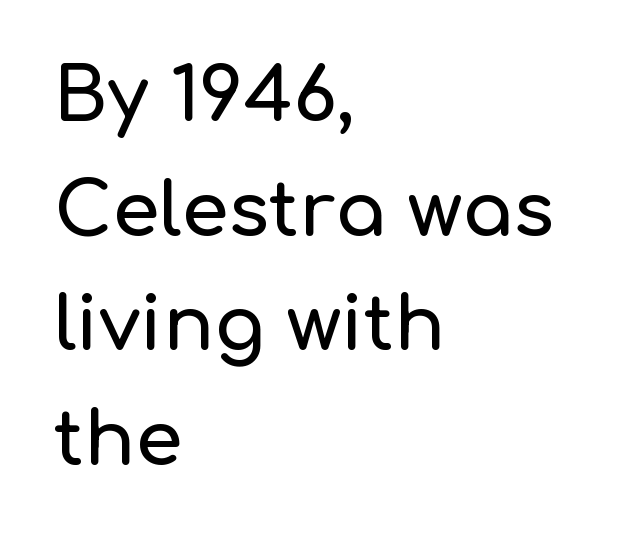
The image shows 75 px sans-serif type, upright; set left-aligned, normal line spacing (1.53x), normal letter spacing, not underlined; low stroke contrast and a medium x-height.
